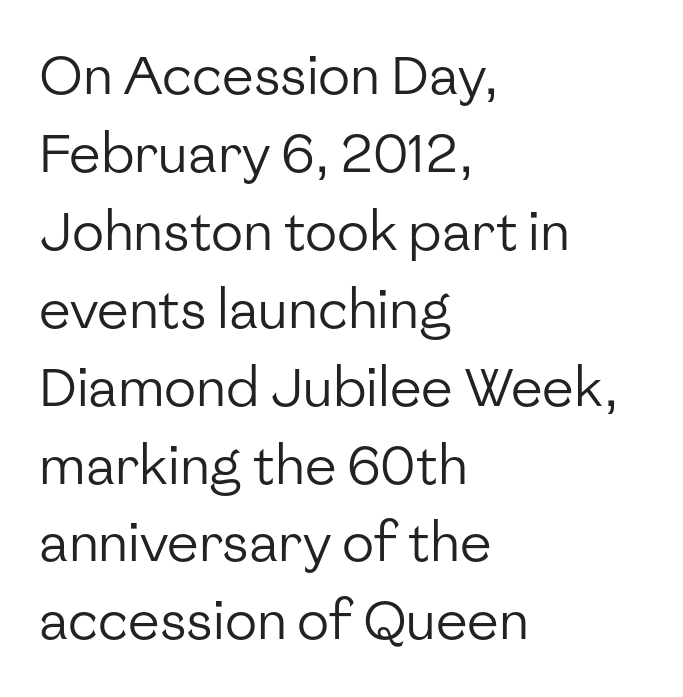
{"serif": "no", "italic": "no", "bold": "no", "weight": "regular", "width": "normal", "stroke_contrast": "low", "x_height": "medium", "monospaced": "no", "underline": "no", "align": "left", "line_spacing": "normal", "line_spacing_ratio": 1.47, "letter_spacing": "normal", "letter_spacing_em": 0.0, "glyph_px": 53}
